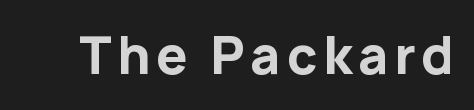
The image shows 50 px bold sans-serif type, upright; set not underlined; low stroke contrast and a medium x-height.
